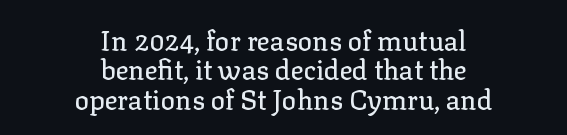
The image shows 27 px text type, upright; set centered, tight line spacing (1.09x), normal letter spacing, not underlined.
